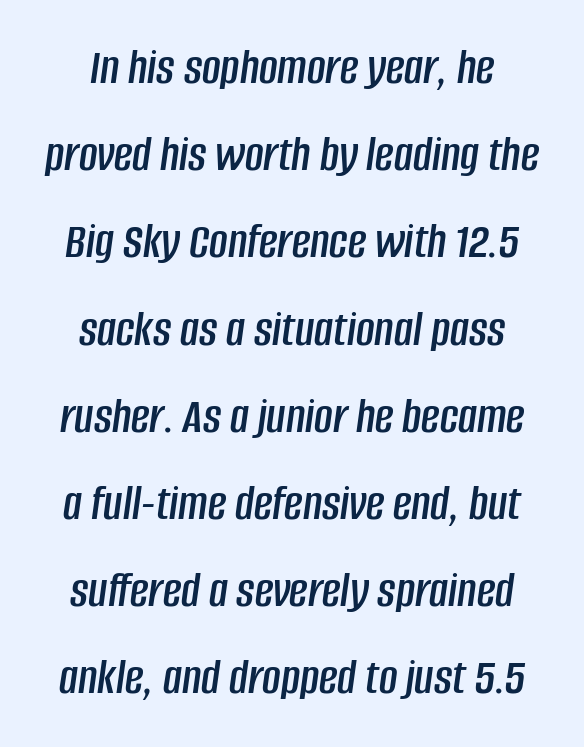
Q: Is the text italic (slanted)? A: Yes, it leans right by about 8 degrees.
Q: Is the text underlined? A: No.
Q: How is the paragraph aligned? A: Centered.
Q: Is the spacing between letters normal or unusually wide? A: Normal.
Q: Width (condensed, normal, or wide)? A: Condensed.
Q: Stroke contrast? A: Low.
Q: x-height? A: Large.
Q: Monospaced? A: No.
